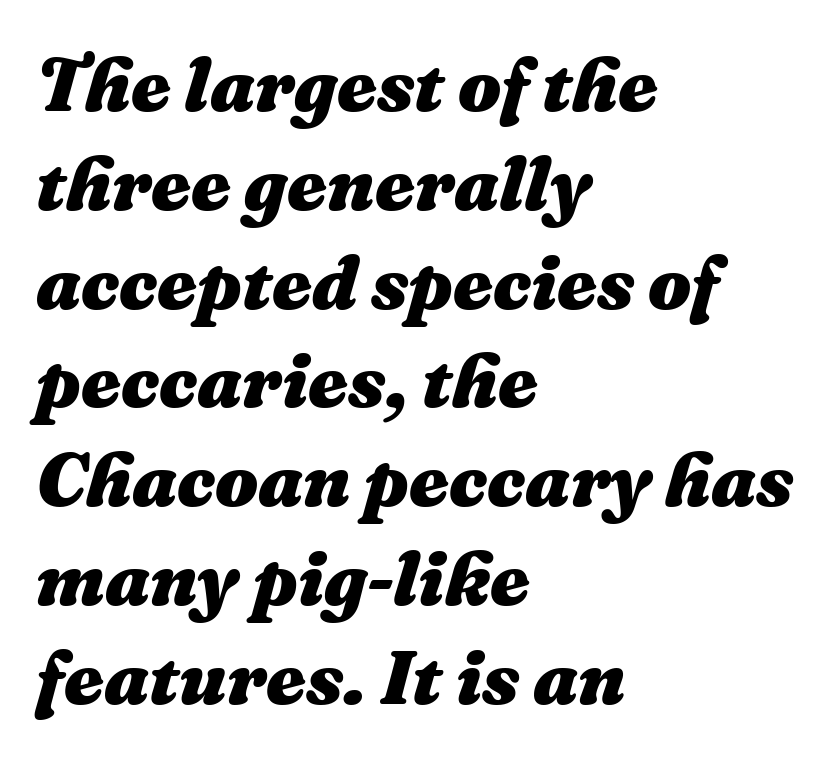
The image shows 76 px heavy type, italic (leaning right); set left-aligned, normal line spacing (1.3x), normal letter spacing, not underlined; medium stroke contrast and a medium x-height.
